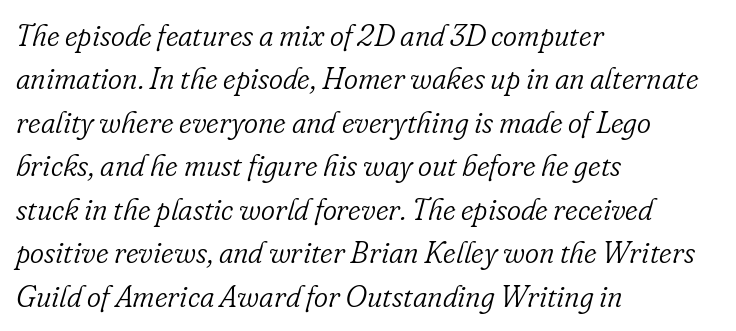
This rendering leaves character spacing at its baseline value. These lines are rendered in a variable-pitch font. The glyphs look as if they've been sheared to an angle. Letters rest on an invisible, unmarked baseline. Each letter's strokes conclude with small projecting serifs.
